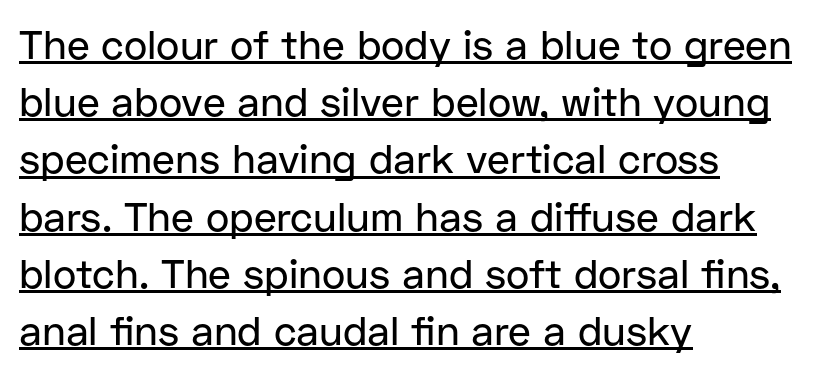
The image shows 40 px sans-serif type, upright; set left-aligned, normal line spacing (1.43x), normal letter spacing, underlined; low stroke contrast and a medium x-height.
